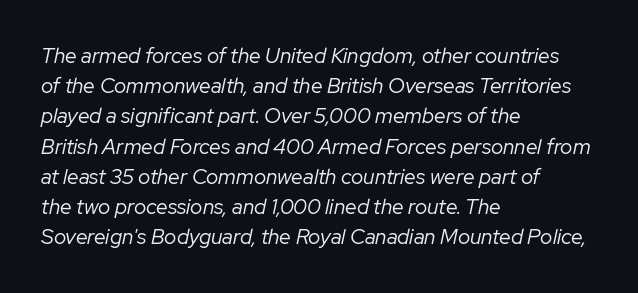
{"italic": "yes", "lean": "right", "slant_degrees": 12, "bold": "no", "underline": "no", "align": "left", "line_spacing": "normal", "line_spacing_ratio": 1.44, "letter_spacing": "normal", "letter_spacing_em": 0.0, "glyph_px": 21}
